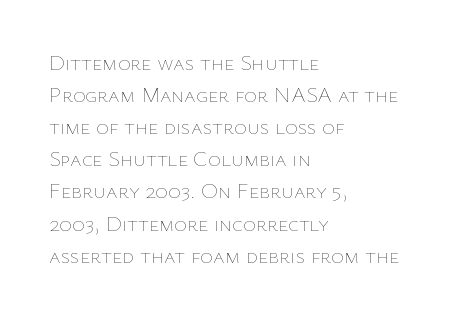
The image shows 22 px text type, upright; set left-aligned, normal line spacing (1.46x), normal letter spacing, not underlined.
